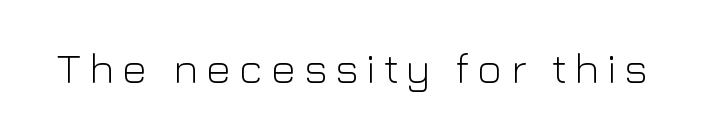
{"serif": "no", "italic": "no", "bold": "no", "weight": "light", "width": "normal", "stroke_contrast": "low", "x_height": "medium", "monospaced": "no", "underline": "no", "glyph_px": 43}
